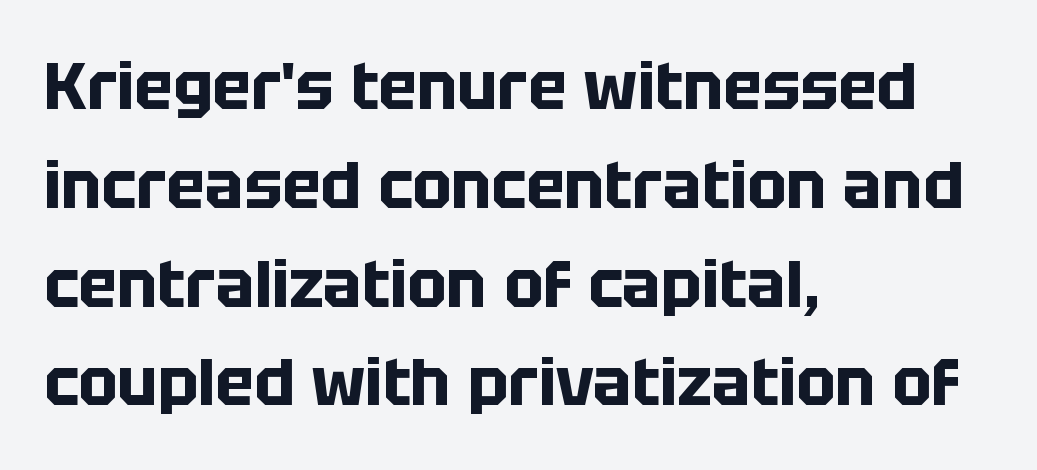
{"serif": "no", "italic": "no", "bold": "yes", "weight": "bold", "width": "normal", "stroke_contrast": "low", "x_height": "large", "monospaced": "no", "underline": "no", "align": "left", "line_spacing": "normal", "line_spacing_ratio": 1.52, "letter_spacing": "normal", "letter_spacing_em": 0.0, "glyph_px": 65}
